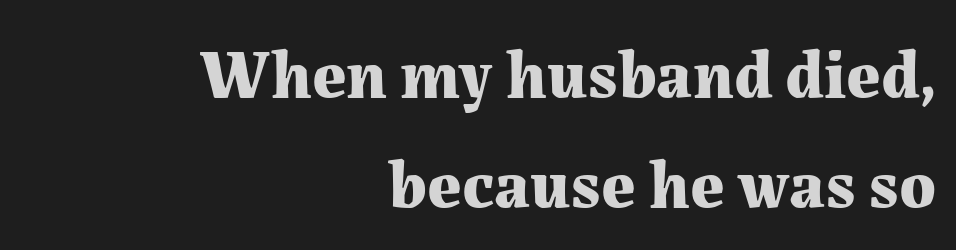
Q: Is the text bold? A: Yes.
Q: Is the text italic (slanted)? A: No, it is upright.
Q: Is the typeface a serif or a sans-serif typeface? A: Serif.
Q: Is the text underlined? A: No.
Q: How is the paragraph aligned? A: Right-aligned.
Q: Is the spacing between letters normal or unusually wide? A: Normal.
Q: Is the spacing between lines tight, normal or loose? A: Normal.
Q: Width (condensed, normal, or wide)? A: Normal.
Q: Stroke contrast? A: Medium.
Q: x-height? A: Medium.
Q: Monospaced? A: No.
